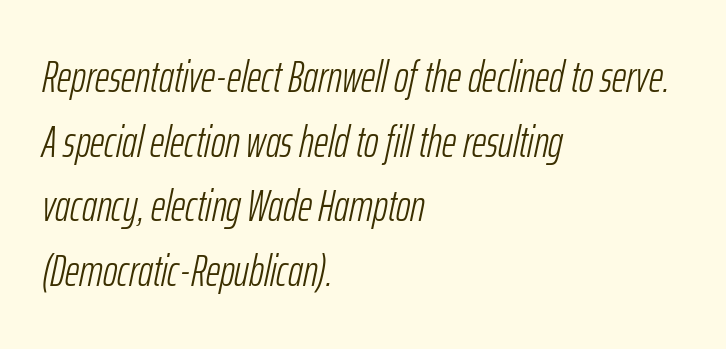
{"italic": "yes", "lean": "right", "slant_degrees": 12, "bold": "no", "weight": "light", "width": "condensed", "stroke_contrast": "low", "x_height": "medium", "monospaced": "no", "underline": "no", "align": "left", "line_spacing": "normal", "line_spacing_ratio": 1.47, "letter_spacing": "normal", "letter_spacing_em": 0.0, "glyph_px": 44}
